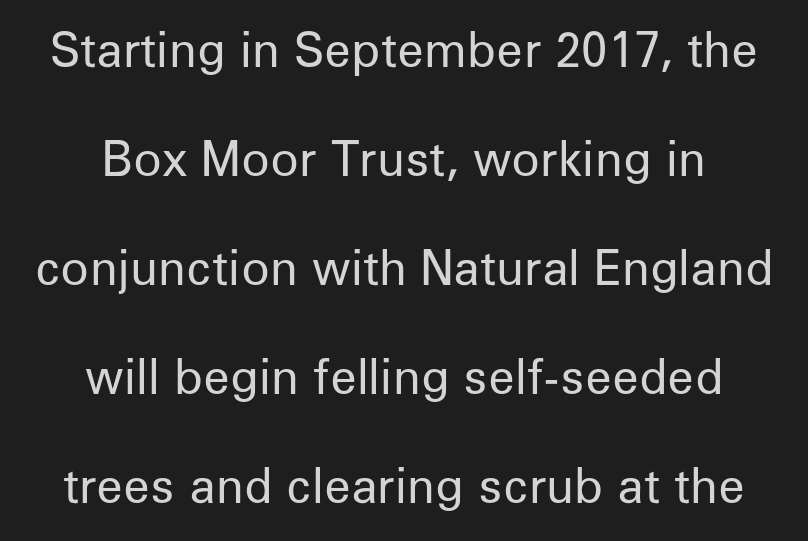
Descender tails drop into unmarked territory. The lettering holds an erect, upright posture throughout. The setting favours the middle, as headings and verse often do. Letterform terminals end flat and unadorned throughout the passage. Think standard paragraph weight, or any step lighter than that. The type is set solid horizontally, with unmodified tracking.
